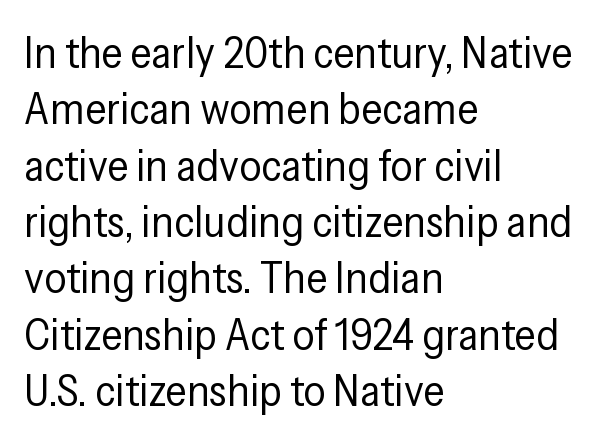
The image shows 44 px regular-weight, condensed sans-serif type, upright; set left-aligned, normal line spacing (1.28x), normal letter spacing, not underlined; low stroke contrast and a medium x-height.
